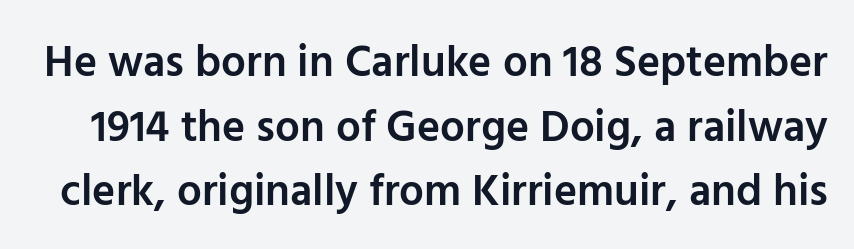
The image shows 44 px semibold sans-serif type, upright; set normal line spacing (1.47x), normal letter spacing, not underlined; low stroke contrast and a medium x-height.
